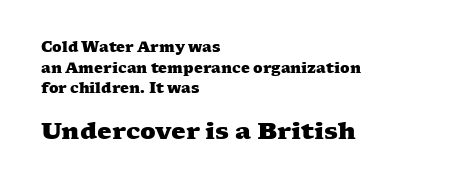
{"bold": "yes", "underline": "no", "align": "left", "line_spacing": "normal", "line_spacing_ratio": 1.47, "letter_spacing": "normal", "letter_spacing_em": 0.0, "larger_block": "second", "size_ratio": 1.64, "glyph_px": 23}
